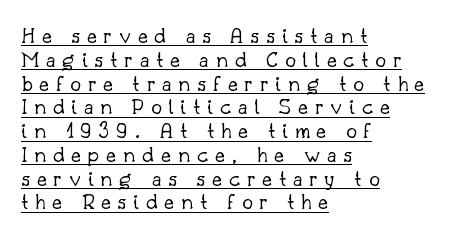
Leftover space on each line is placed entirely after the last word. In designer terms, the underline attribute is active on this setting. Successive baselines arrive quickly, one right under another. Tracking here is generous; glyphs stand well apart from one another. Heft: none added — not bold. In terms of posture, this sample is upright.
